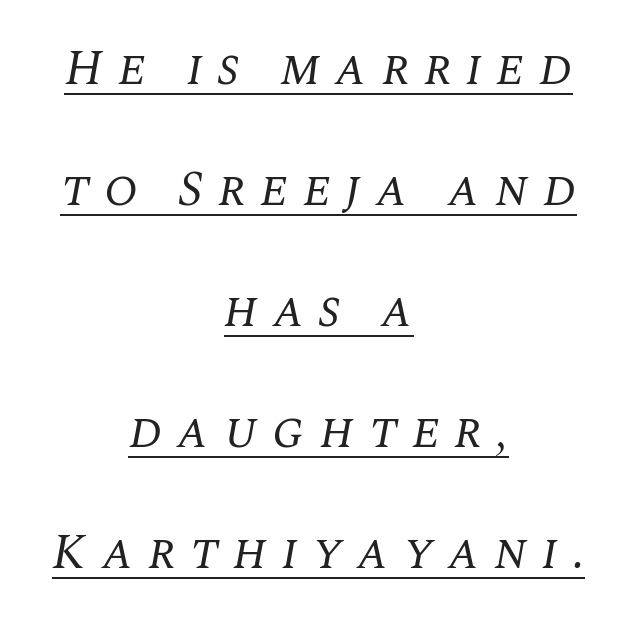
Examine the stroke ends and you'll spot serifs. The typesetter chose a symmetrical, centered arrangement here. The type is letterspaced generously, with wide tracking. The vertical gap from one line to the next is large.
